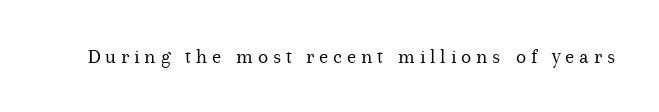
Tracking here is generous; glyphs stand well apart from one another. The baseline area is clear. This reads as an unemphasized weight, regular at the heaviest. This sample uses an upright cut, with every glyph sitting square on the baseline.
